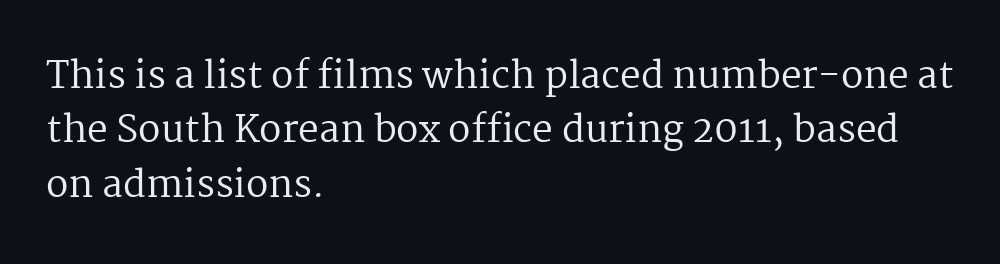
This is not heavy type; no bold has been used. No italicization has been applied; the sample stays upright. Varying glyph widths throughout — classic text-font behaviour. The lines sit at an ordinary, default distance from one another.
